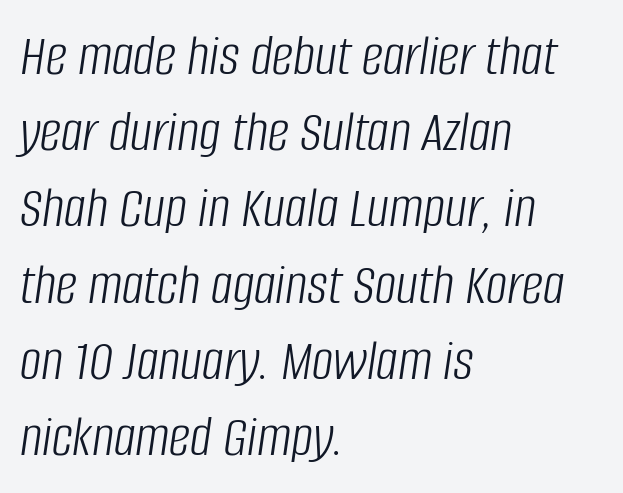
The image shows 60 px light, condensed type, italic (leaning right); set left-aligned, normal line spacing (1.27x), normal letter spacing, not underlined; low stroke contrast and a large x-height.
